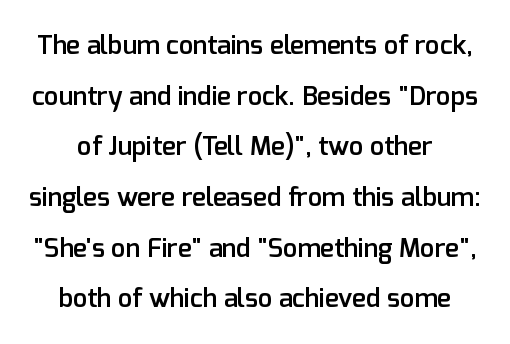
Q: Is the text bold? A: Semi-bold.
Q: Is the text italic (slanted)? A: No, it is upright.
Q: Is the text underlined? A: No.
Q: Is the spacing between letters normal or unusually wide? A: Normal.
Q: Is the spacing between lines tight, normal or loose? A: Loose.
